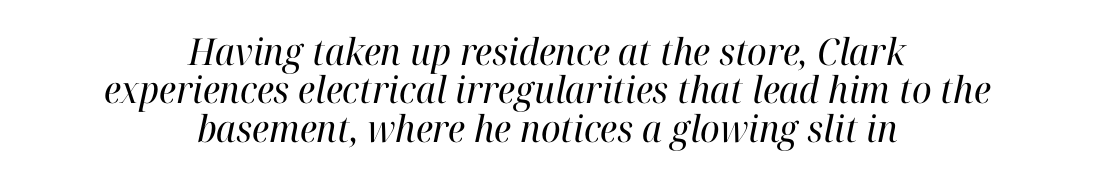
The image shows 37 px regular-weight serif type, italic (leaning right); set centered, tight line spacing (1.04x), normal letter spacing, not underlined; high stroke contrast and a medium x-height.
